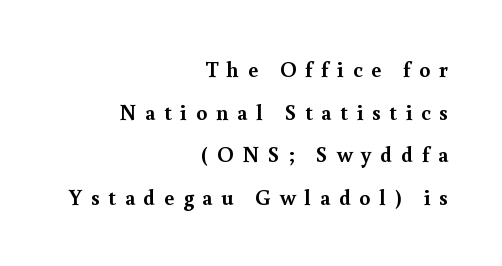
Q: Is the text bold? A: Yes.
Q: Is the text italic (slanted)? A: No, it is upright.
Q: Is the text underlined? A: No.
Q: How is the paragraph aligned? A: Right-aligned.
Q: Is the spacing between letters normal or unusually wide? A: Unusually wide.
Q: Is the spacing between lines tight, normal or loose? A: Loose.
